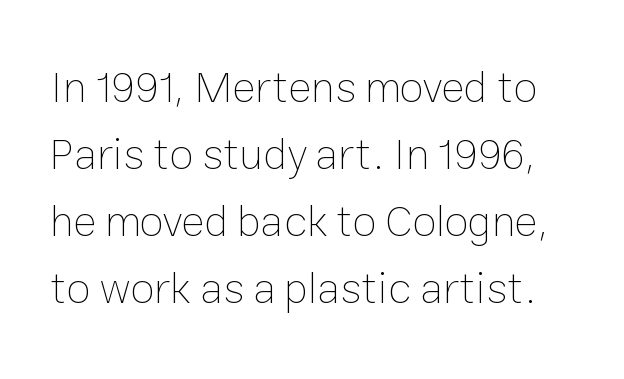
{"italic": "no", "bold": "no", "weight": "thin", "width": "normal", "stroke_contrast": "low", "x_height": "medium", "monospaced": "no", "underline": "no", "line_spacing": "normal", "line_spacing_ratio": 1.52, "letter_spacing": "normal", "letter_spacing_em": 0.0, "glyph_px": 44}
